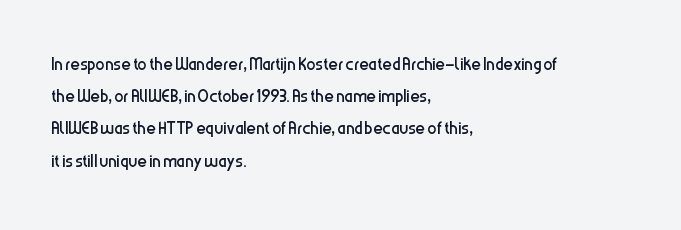
The image shows 23 px text type, upright; set left-aligned, normal line spacing (1.4x), normal letter spacing, not underlined.
